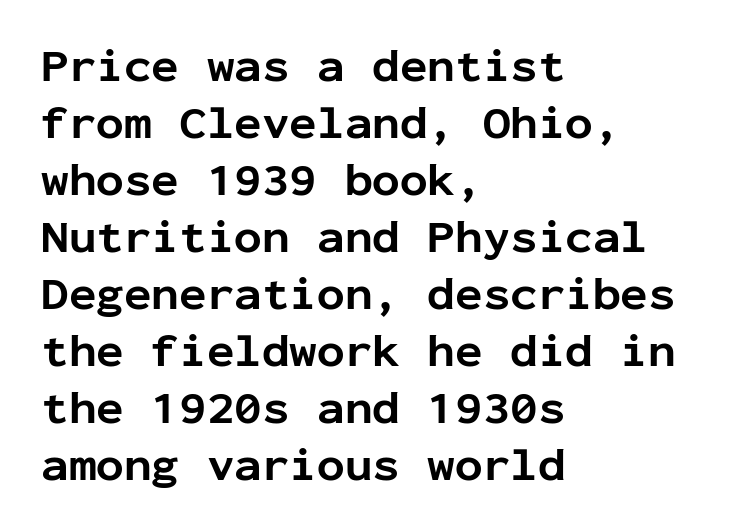
{"serif": "no", "italic": "no", "bold": "yes", "weight": "bold", "width": "normal", "stroke_contrast": "low", "x_height": "medium", "monospaced": "yes", "underline": "no", "align": "left", "line_spacing_ratio": 1.24, "letter_spacing": "normal", "letter_spacing_em": 0.0, "glyph_px": 46}
